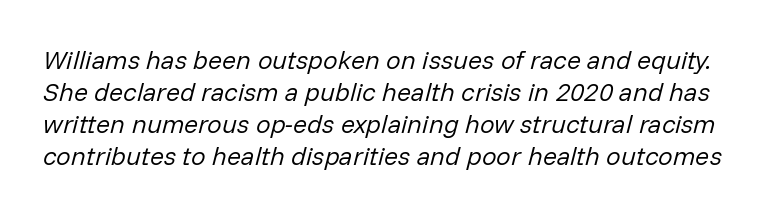
Q: Is the text bold? A: No.
Q: Is the text italic (slanted)? A: Yes, it leans right by about 14 degrees.
Q: Is the text underlined? A: No.
Q: Is the spacing between letters normal or unusually wide? A: Normal.
